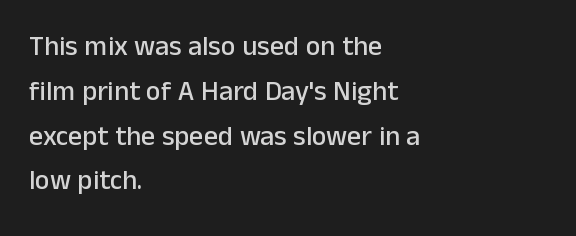
Letterform terminals end flat and unadorned throughout the passage. Here the glyphs are tracked normally, forming tight word shapes. Each row of text sits above clean, open space. Tall strokes in this sample are plumb rather than angled.
